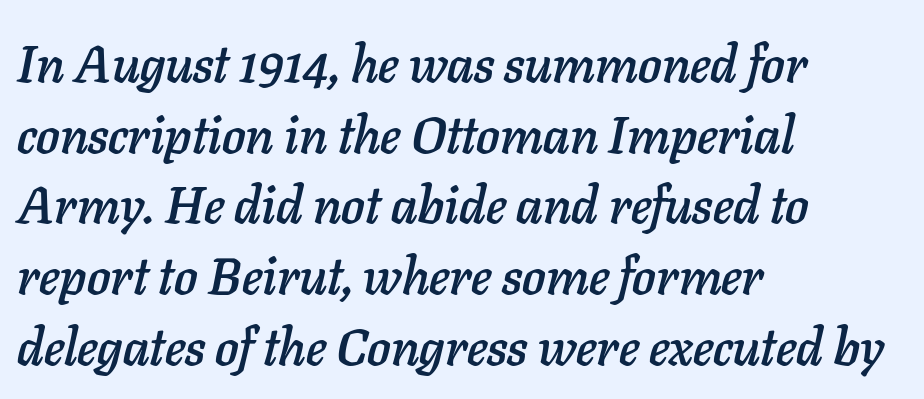
Think of a printed novel: that variable character pitch is what you see here. Horizontal bands of white between lines are of average thickness. This sample uses an oblique cut, with every glyph tilted off the vertical. Alignment: flush left. The tracking reads as untouched default to a designer's eye. Rule under the text: the space is simply empty.
